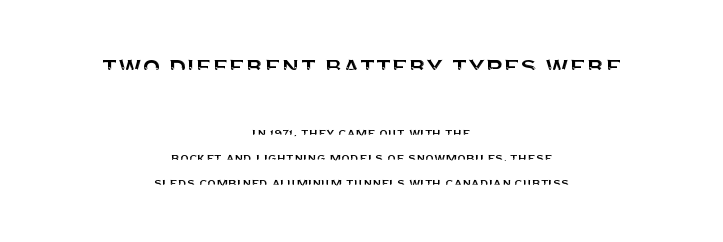
Q: Is the text italic (slanted)? A: No, it is upright.
Q: Is the typeface a serif or a sans-serif typeface? A: Sans-serif.
Q: Is the text underlined? A: No.
Q: How is the paragraph aligned? A: Centered.
Q: Is the spacing between letters normal or unusually wide? A: Normal.
Q: Which block of text is set in a larger size, the first (top) or the second (bottom)? A: The first (top) one.
Q: Width (condensed, normal, or wide)? A: Normal.
Q: Stroke contrast? A: Medium.
Q: x-height? A: Large.
Q: Monospaced? A: No.
